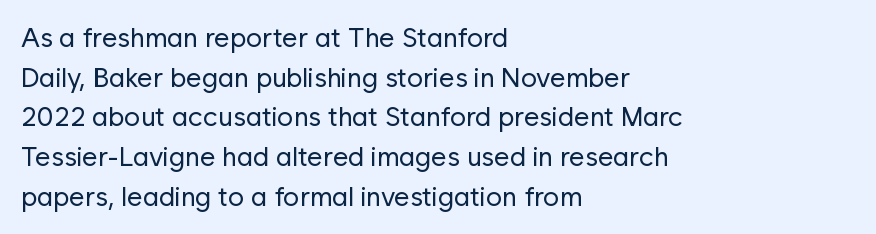
The image shows 27 px text type, upright; set left-aligned, normal line spacing (1.47x), normal letter spacing, not underlined.
